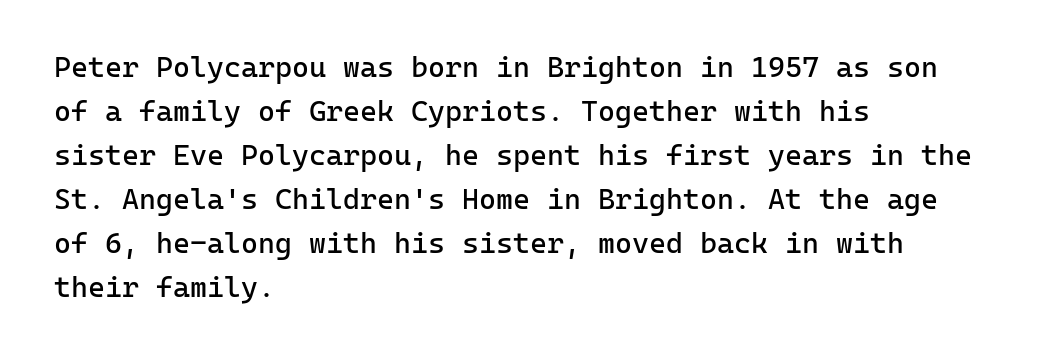
You can tell it's not italic because the verticals are truly vertical. The face used here is a sans, in the tradition of grotesques and geometrics. The space beneath each line is pristine and unruled. Think standard paragraph weight, or any step lighter than that. The paragraph shown leans on its left margin.
